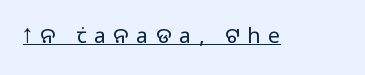
Q: Is the text bold? A: No.
Q: Is the text italic (slanted)? A: No, it is upright.
Q: Is the text underlined? A: Yes.
Q: Is the spacing between letters normal or unusually wide? A: Unusually wide.
